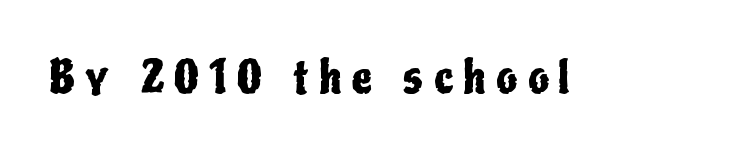
Descenders hang freely into open space. Varying glyph widths throughout — classic text-font behaviour. Is the letter spacing exaggerated? Yes — the characters are pushed far apart. Typographically, this falls in the sans-serif category. Unlike italic type, these characters show no tilt at all.
